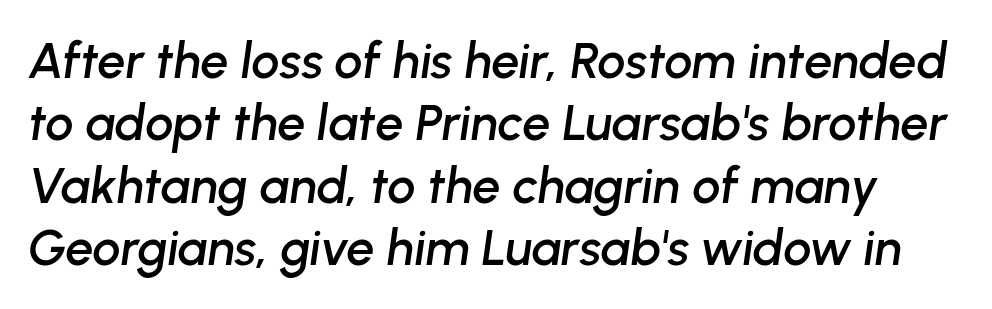
This sample uses an oblique cut, with every glyph tilted off the vertical. The designer left line spacing at the default. A typesetter would call this proportional, since set widths differ per character. Rule under the text: the space is simply empty. The face used here is rendered with its standard letterfit.
